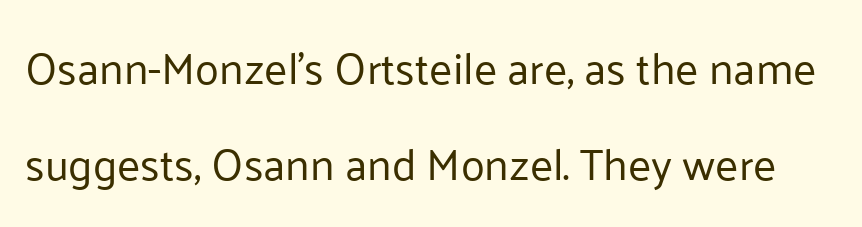
The image shows 44 px regular-weight sans-serif type, upright; set loose line spacing (2.18x), normal letter spacing, not underlined; low stroke contrast and a medium x-height.
